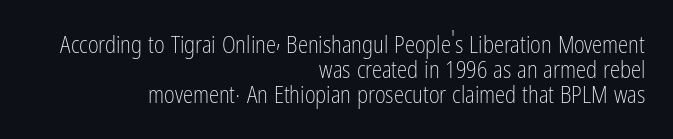
The image shows 23 px text type, upright; set right-aligned, tight line spacing (1.09x), normal letter spacing, not underlined.
